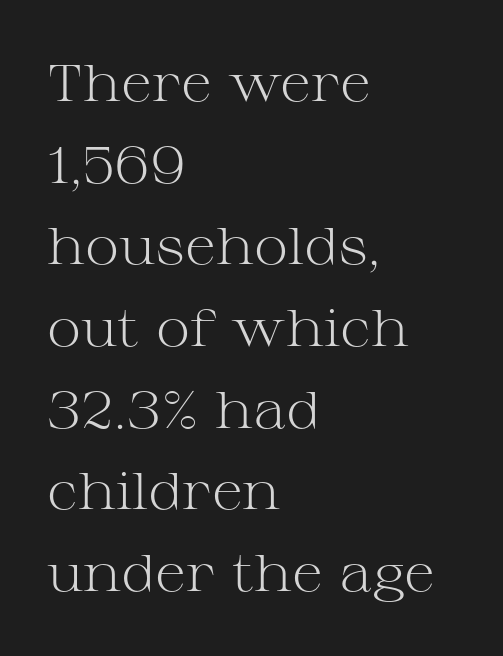
The image shows 52 px light, wide serif type, upright; set left-aligned, normal line spacing (1.57x), normal letter spacing, not underlined; medium stroke contrast and a medium x-height.
